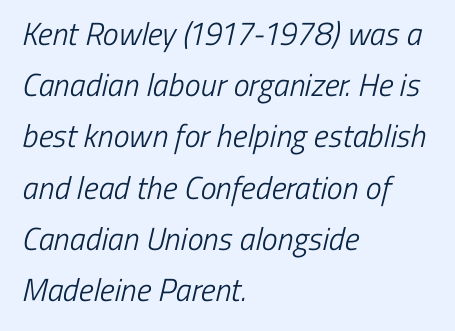
Q: Is the text bold? A: No.
Q: Is the typeface a serif or a sans-serif typeface? A: Sans-serif.
Q: Is the text underlined? A: No.
Q: How is the paragraph aligned? A: Left-aligned.
Q: Is the spacing between letters normal or unusually wide? A: Normal.
Q: Is the spacing between lines tight, normal or loose? A: Normal.
Q: Width (condensed, normal, or wide)? A: Condensed.
Q: Stroke contrast? A: Low.
Q: x-height? A: Medium.
Q: Monospaced? A: No.
